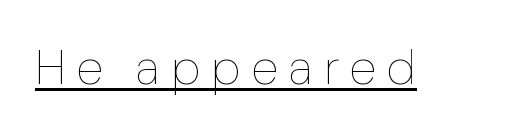
{"italic": "no", "bold": "no", "weight": "thin", "width": "normal", "stroke_contrast": "low", "x_height": "medium", "monospaced": "no", "underline": "yes", "letter_spacing": "wide", "letter_spacing_em": 0.23, "glyph_px": 49}
